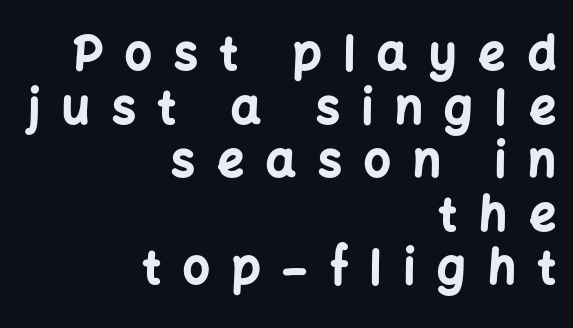
Q: Is the text bold? A: Yes.
Q: Is the text italic (slanted)? A: No, it is upright.
Q: Is the typeface a serif or a sans-serif typeface? A: Sans-serif.
Q: Is the text underlined? A: No.
Q: How is the paragraph aligned? A: Right-aligned.
Q: Is the spacing between letters normal or unusually wide? A: Unusually wide.
Q: Is the spacing between lines tight, normal or loose? A: Tight.
Q: Width (condensed, normal, or wide)? A: Normal.
Q: Stroke contrast? A: Low.
Q: x-height? A: Medium.
Q: Monospaced? A: No.
